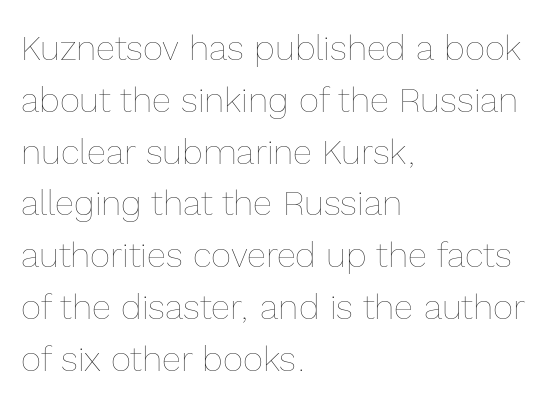
A typesetter would call this proportional, since set widths differ per character. The compositor pushed each line to the left boundary. A typesetter would call this zero additional tracking. Heaviness? Minimal to ordinary, like unemphasized prose. Underline: absent.
